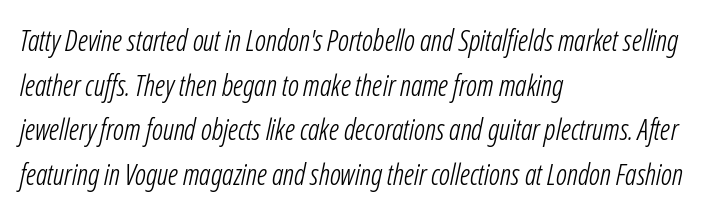
The image shows 29 px light, condensed sans-serif type; set left-aligned, normal line spacing (1.54x), normal letter spacing, not underlined; low stroke contrast and a medium x-height.
